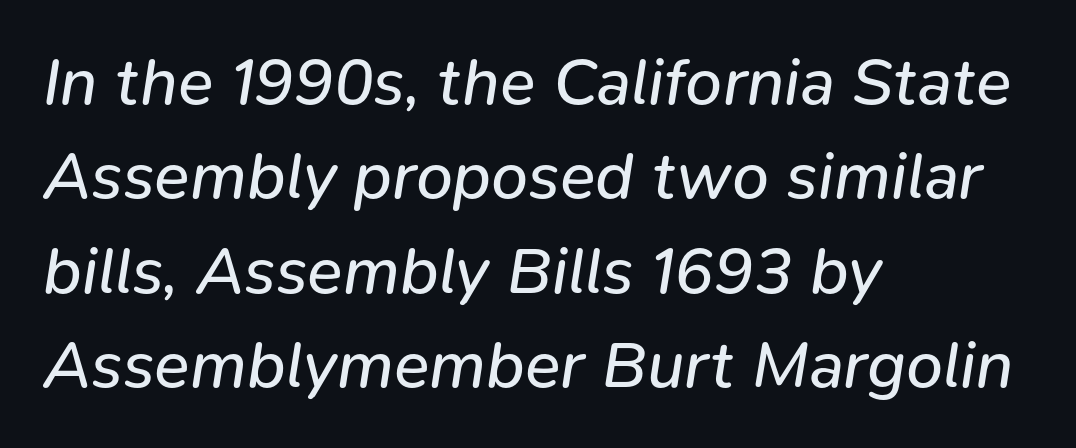
The image shows 66 px regular-weight type, italic (leaning right); set left-aligned, normal line spacing (1.43x), normal letter spacing, not underlined; low stroke contrast and a medium x-height.
